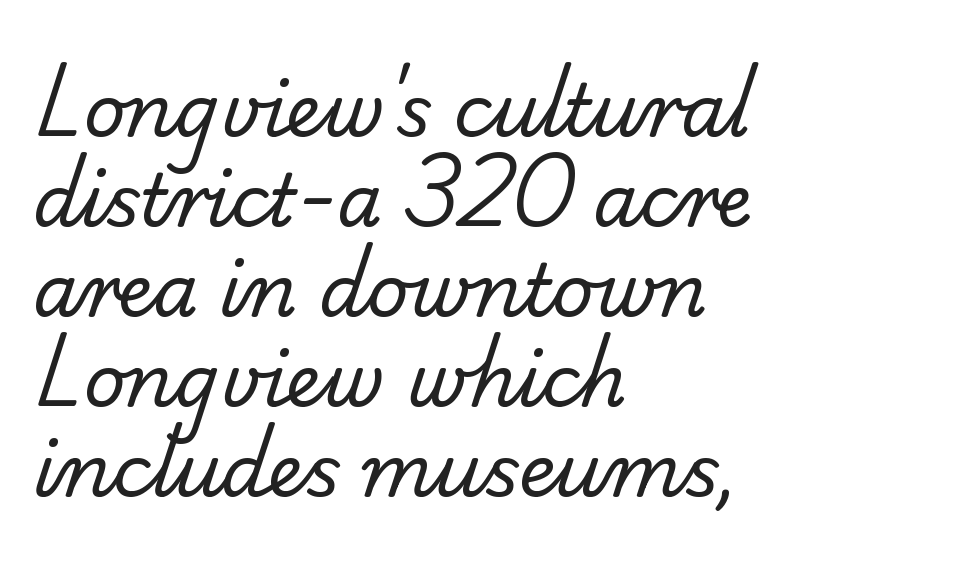
Whoever set this chose a conventional vertical rhythm. Character widths vary here, with narrow letters taking less room than wide ones. The baseline area is clear. Ink coverage per letter is moderate at most. Letter spacing: default.
